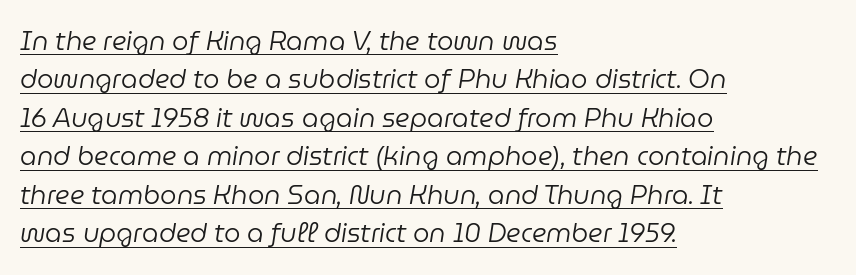
{"italic": "yes", "lean": "right", "slant_degrees": 9, "bold": "no", "underline": "yes", "align": "left", "line_spacing": "normal", "line_spacing_ratio": 1.48, "letter_spacing": "normal", "letter_spacing_em": 0.0, "glyph_px": 26}
